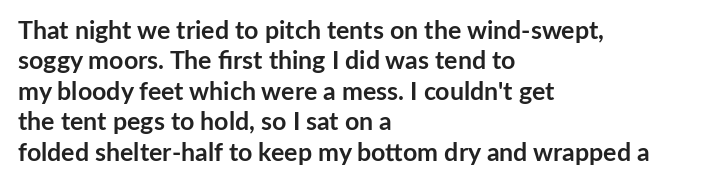
{"italic": "no", "bold": "yes", "underline": "no", "align": "left", "line_spacing_ratio": 1.22, "letter_spacing": "normal", "letter_spacing_em": 0.0, "glyph_px": 25}
